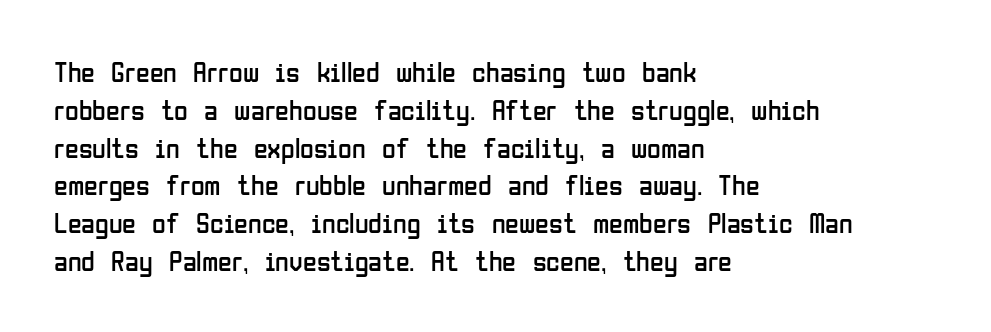
Summary of vertical rhythm: regular, with standard interline spacing. Look at the bottom of the vertical strokes: they stop flat, with no serifs. Summary of weight: not heavy and not bold. The face used here is proportionally spaced, like ordinary book or web type. Honestly, the letter spacing is just normal — you wouldn't notice it. All the whitespace from short lines collects on the right.
